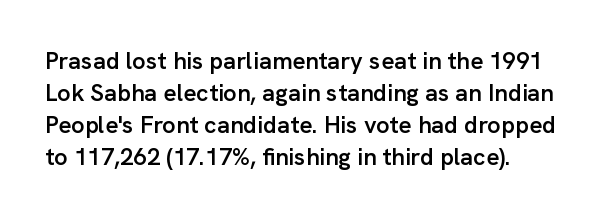
{"italic": "no", "bold": "semi", "underline": "no", "line_spacing": "normal", "line_spacing_ratio": 1.33, "letter_spacing": "normal", "letter_spacing_em": 0.0, "glyph_px": 24}
